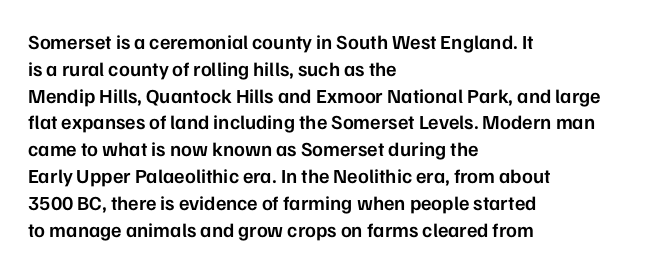
Q: Is the text bold? A: Semi-bold.
Q: Is the text italic (slanted)? A: No, it is upright.
Q: Is the text underlined? A: No.
Q: How is the paragraph aligned? A: Left-aligned.
Q: Is the spacing between letters normal or unusually wide? A: Normal.
Q: Is the spacing between lines tight, normal or loose? A: Normal.
